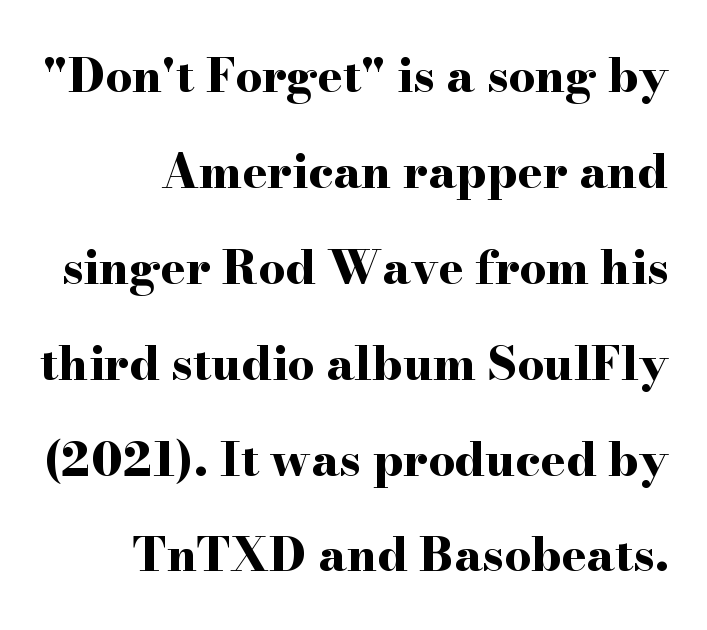
Designer's note — italics off, roman on. Little horizontal feet cap the strokes, marking this as serif type. The tracking reads as untouched default to a designer's eye. Summary of vertical rhythm: relaxed, with wide interline spacing.
